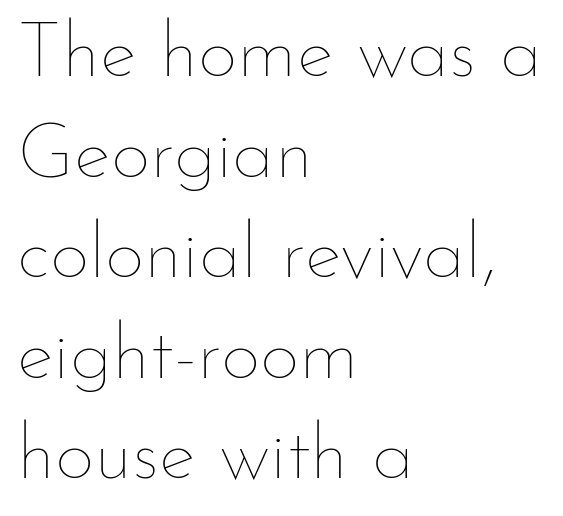
Q: Is the text bold? A: No.
Q: Is the text italic (slanted)? A: No, it is upright.
Q: Is the text underlined? A: No.
Q: How is the paragraph aligned? A: Left-aligned.
Q: Is the spacing between letters normal or unusually wide? A: Normal.
Q: Is the spacing between lines tight, normal or loose? A: Normal.
Q: Width (condensed, normal, or wide)? A: Normal.
Q: Stroke contrast? A: Low.
Q: x-height? A: Small.
Q: Monospaced? A: No.
